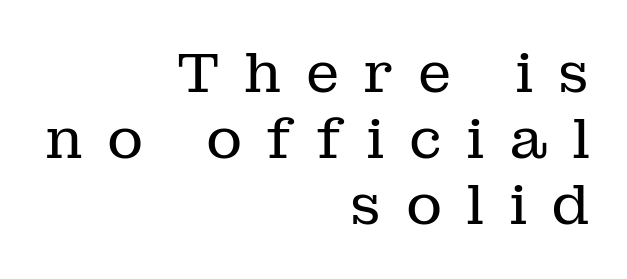
Does extra space separate the letters? Yes, quite a lot of it. Nothing heavy about these letters — not bold at all. Every stem runs plumb, perpendicular to the baseline. Honestly, there is no underline to notice here at all.
